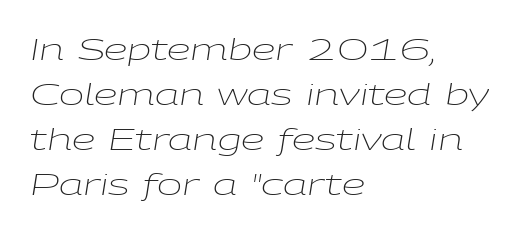
{"italic": "yes", "lean": "right", "slant_degrees": 9, "bold": "no", "weight": "light", "width": "wide", "stroke_contrast": "low", "x_height": "medium", "monospaced": "no", "underline": "no", "align": "left", "line_spacing": "normal", "line_spacing_ratio": 1.5, "letter_spacing": "normal", "letter_spacing_em": 0.0, "glyph_px": 30}
